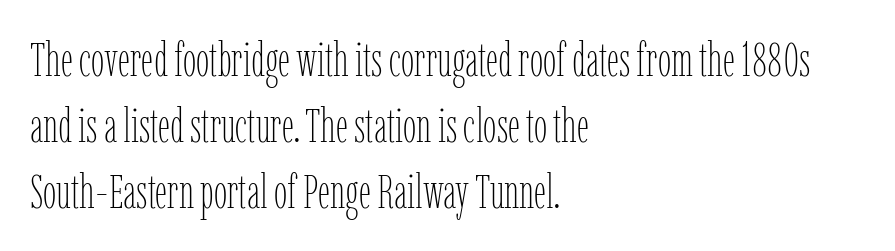
The image shows 48 px thin, condensed type, upright; set left-aligned, normal line spacing (1.38x), normal letter spacing, not underlined; low stroke contrast and a medium x-height.
